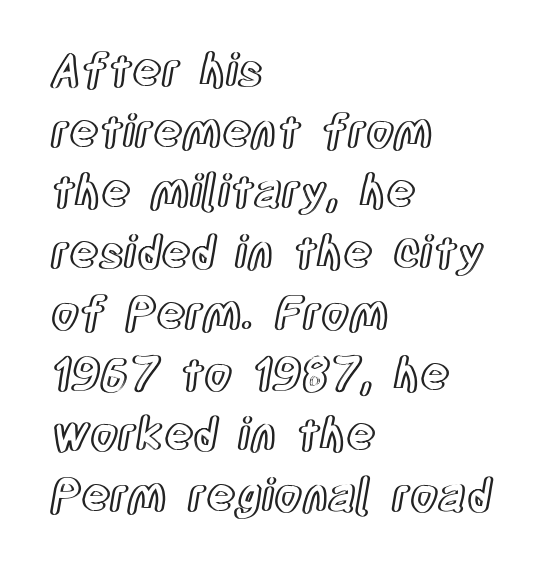
The ragged edge is on the right, which tells us the setting is flush left. Quick note: underline off. The face used here is rendered with its standard letterfit.
